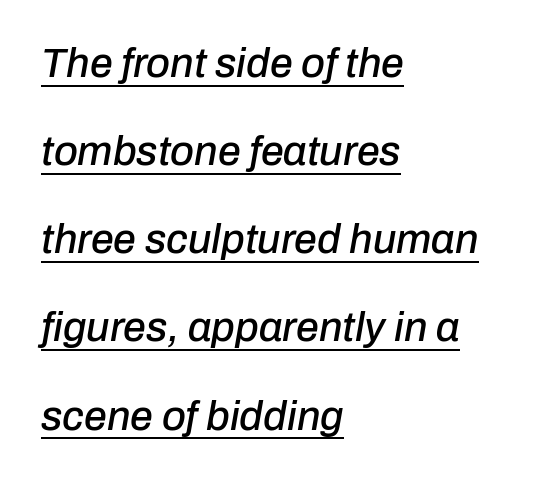
Between one letter and the next there's only the usual sliver of space. Beneath each row of characters lies a ruled line. The typesetter chose a ragged-right arrangement here. The face used here is proportionally spaced, like ordinary book or web type.
